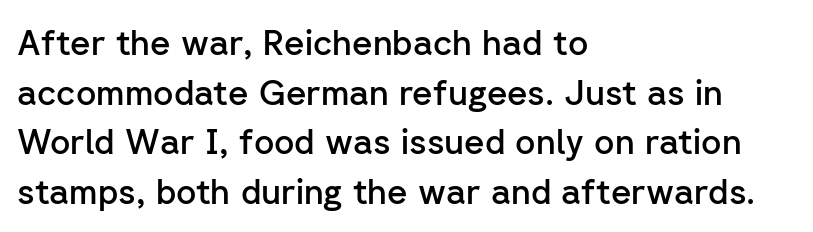
The image shows 35 px semibold sans-serif type, upright; set left-aligned, normal line spacing (1.42x), normal letter spacing, not underlined; low stroke contrast and a medium x-height.
